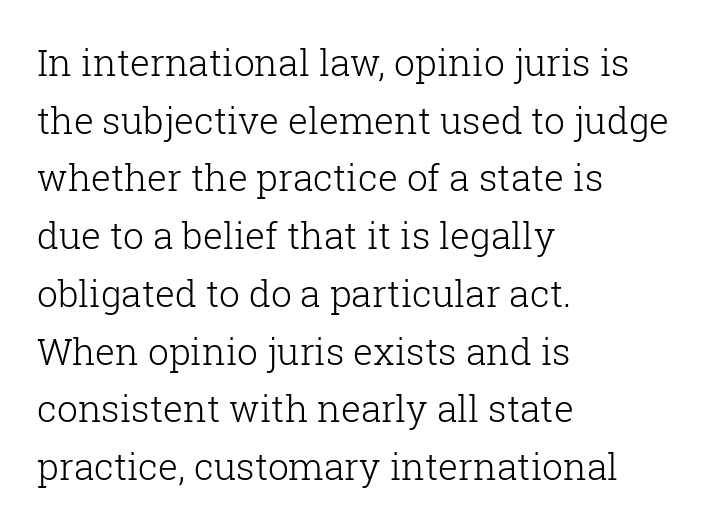
The image shows 37 px light serif type, upright; set left-aligned, normal line spacing (1.56x), normal letter spacing, not underlined; low stroke contrast and a medium x-height.
